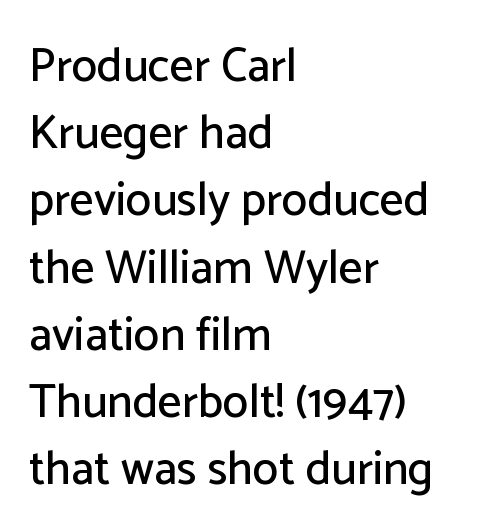
Q: Is the text italic (slanted)? A: No, it is upright.
Q: Is the typeface a serif or a sans-serif typeface? A: Sans-serif.
Q: Is the text underlined? A: No.
Q: How is the paragraph aligned? A: Left-aligned.
Q: Is the spacing between letters normal or unusually wide? A: Normal.
Q: Is the spacing between lines tight, normal or loose? A: Normal.
Q: Width (condensed, normal, or wide)? A: Normal.
Q: Stroke contrast? A: Low.
Q: x-height? A: Medium.
Q: Monospaced? A: No.
